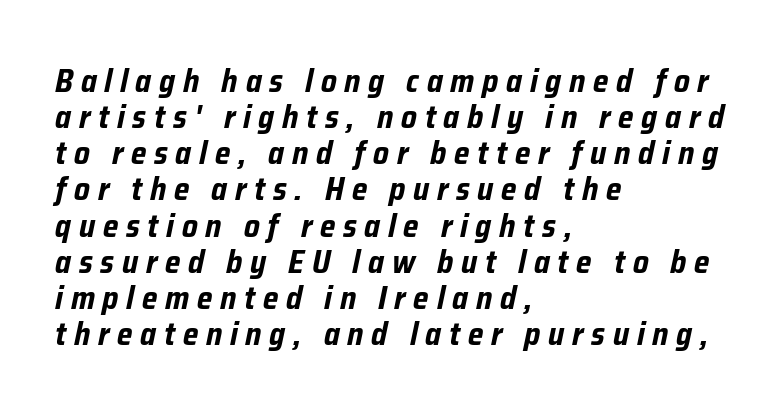
The image shows 32 px bold, condensed type, italic (leaning right); set left-aligned, tight line spacing (1.13x), unusually wide letter spacing (+0.24 em), not underlined; low stroke contrast and a medium x-height.
